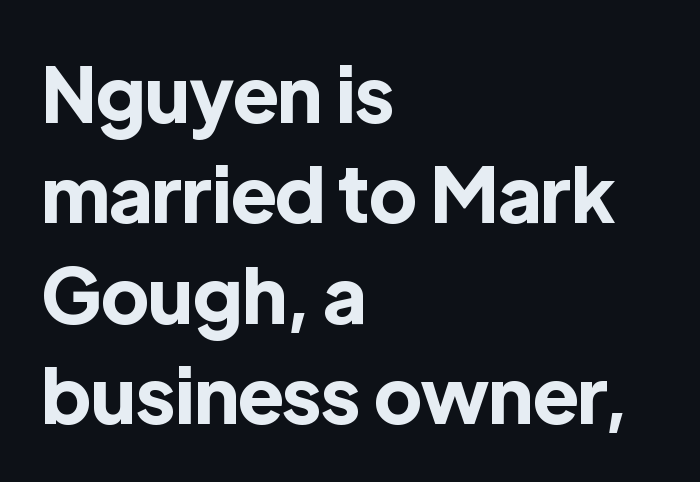
{"serif": "no", "italic": "no", "bold": "yes", "weight": "bold", "width": "normal", "x_height": "medium", "monospaced": "no", "underline": "no", "align": "left", "line_spacing": "normal", "line_spacing_ratio": 1.32, "letter_spacing": "normal", "letter_spacing_em": 0.0, "glyph_px": 76}
